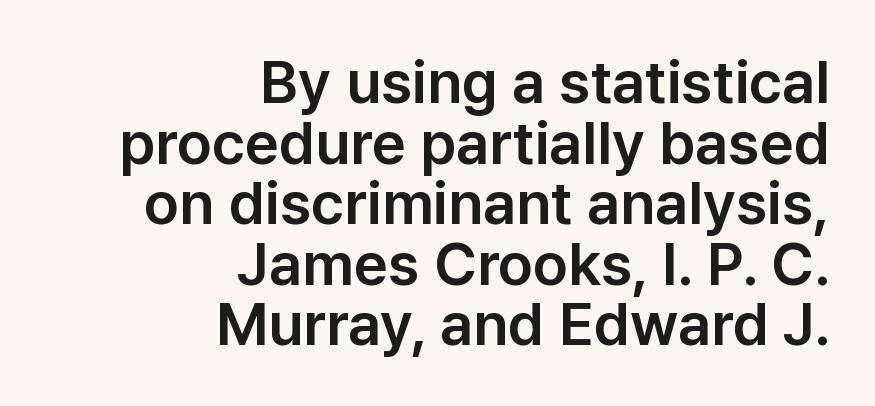
The image shows 60 px sans-serif type, upright; set right-aligned, tight line spacing (1.01x), normal letter spacing, not underlined; low stroke contrast and a medium x-height.
